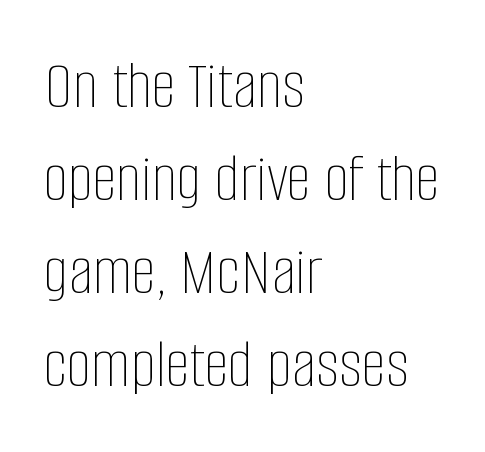
Q: Is the text bold? A: No.
Q: Is the text italic (slanted)? A: No, it is upright.
Q: Is the text underlined? A: No.
Q: How is the paragraph aligned? A: Left-aligned.
Q: Is the spacing between letters normal or unusually wide? A: Normal.
Q: Is the spacing between lines tight, normal or loose? A: Normal.
Q: Width (condensed, normal, or wide)? A: Condensed.
Q: Stroke contrast? A: Low.
Q: x-height? A: Large.
Q: Monospaced? A: No.
